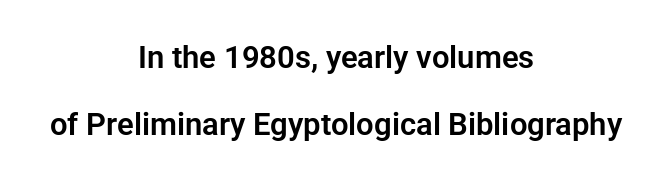
Q: Is the text italic (slanted)? A: No, it is upright.
Q: Is the typeface a serif or a sans-serif typeface? A: Sans-serif.
Q: Is the text underlined? A: No.
Q: How is the paragraph aligned? A: Centered.
Q: Is the spacing between letters normal or unusually wide? A: Normal.
Q: Is the spacing between lines tight, normal or loose? A: Loose.
Q: Width (condensed, normal, or wide)? A: Normal.
Q: Stroke contrast? A: Low.
Q: x-height? A: Medium.
Q: Monospaced? A: No.
